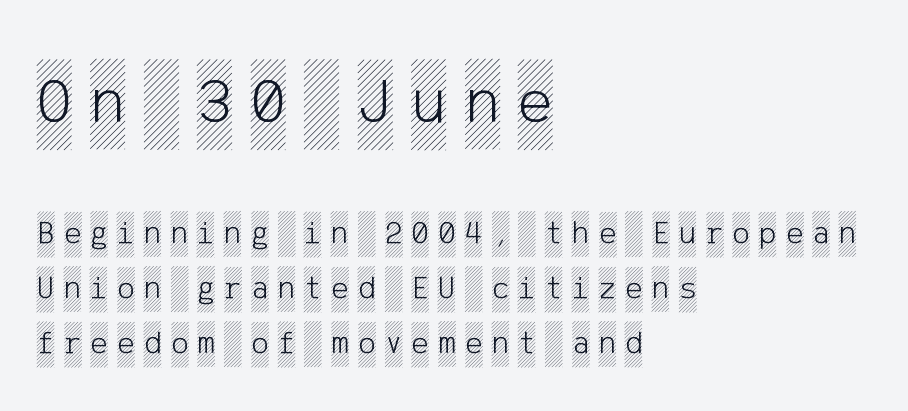
The line texture is sparse and dotted thanks to wide tracking. Which chunk is bigger? The first one — the top block dwarfs the bottom. All the whitespace from short lines collects on the right. Beneath every word, the page is bare. Notice how descenders clear the ascenders below comfortably — that's standard leading. No italicization has been applied; the sample stays upright.
